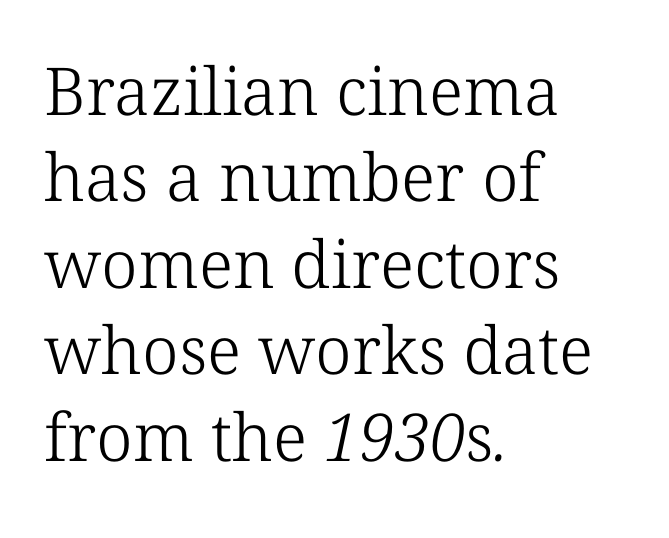
{"serif": "yes", "bold": "no", "weight": "light", "width": "normal", "stroke_contrast": "low", "x_height": "medium", "monospaced": "no", "underline": "no", "align": "left", "line_spacing": "normal", "line_spacing_ratio": 1.31, "letter_spacing": "normal", "letter_spacing_em": 0.0, "glyph_px": 66}
